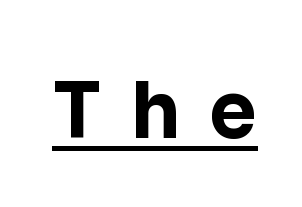
The image shows 77 px bold sans-serif type, upright; set unusually wide letter spacing (+0.38 em), underlined; low stroke contrast and a medium x-height.
